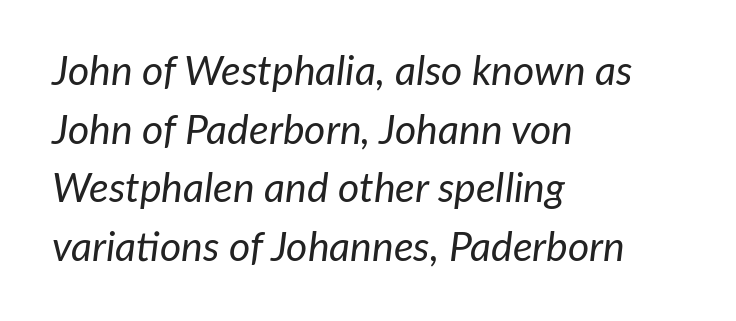
{"italic": "yes", "lean": "right", "slant_degrees": 7, "bold": "no", "weight": "regular", "width": "normal", "stroke_contrast": "low", "x_height": "medium", "monospaced": "no", "underline": "no", "align": "left", "line_spacing": "normal", "line_spacing_ratio": 1.43, "letter_spacing": "normal", "letter_spacing_em": 0.0, "glyph_px": 41}
